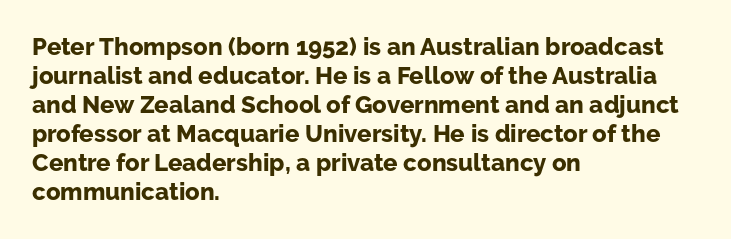
Q: Is the text bold? A: Yes.
Q: Is the text italic (slanted)? A: No, it is upright.
Q: Is the text underlined? A: No.
Q: How is the paragraph aligned? A: Left-aligned.
Q: Is the spacing between letters normal or unusually wide? A: Normal.
